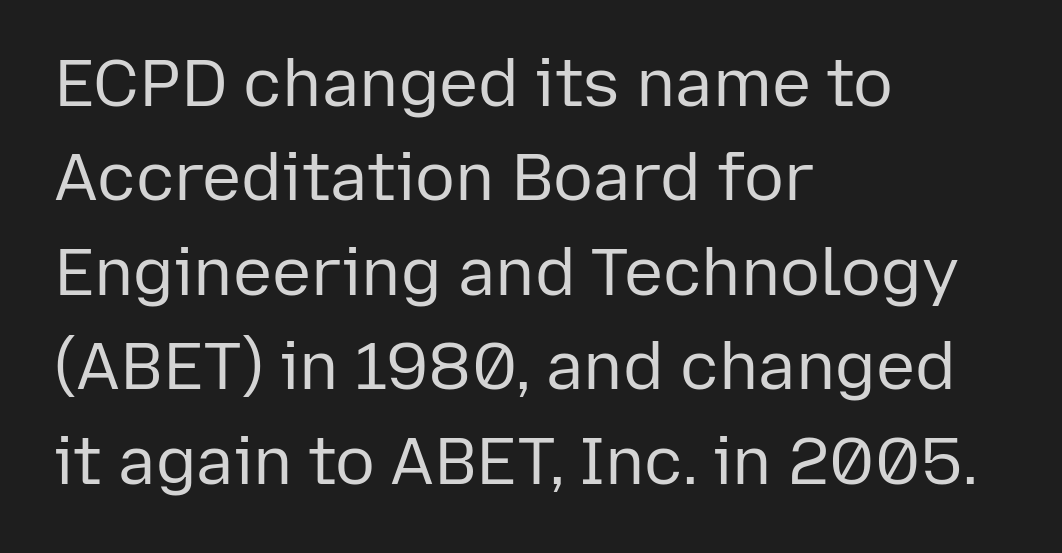
The image shows 66 px regular-weight sans-serif type, upright; set left-aligned, normal line spacing (1.43x), normal letter spacing, not underlined; low stroke contrast and a medium x-height.
